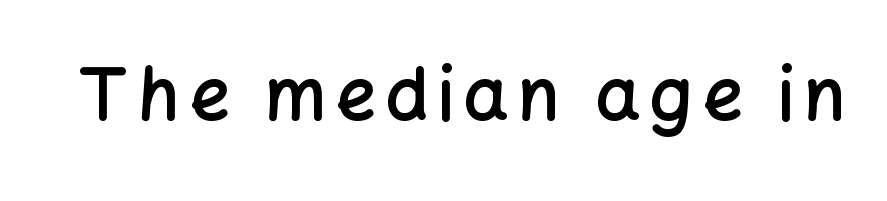
{"serif": "no", "italic": "no", "bold": "semi", "weight": "semibold", "width": "normal", "stroke_contrast": "low", "x_height": "medium", "monospaced": "no", "underline": "no", "glyph_px": 71}
